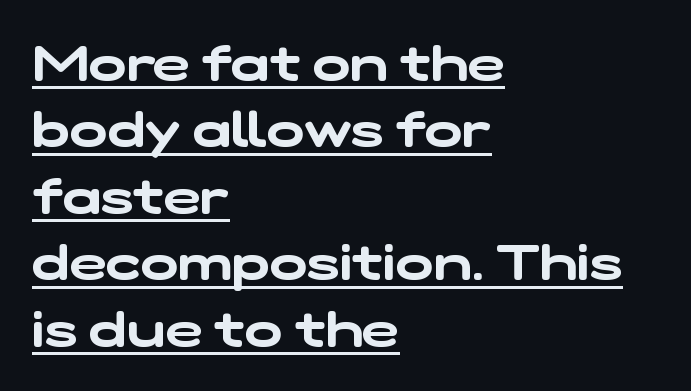
{"serif": "no", "width": "wide", "stroke_contrast": "low", "x_height": "medium", "monospaced": "no", "underline": "yes", "align": "left", "line_spacing": "normal", "line_spacing_ratio": 1.33, "letter_spacing": "normal", "letter_spacing_em": 0.0, "glyph_px": 50}
